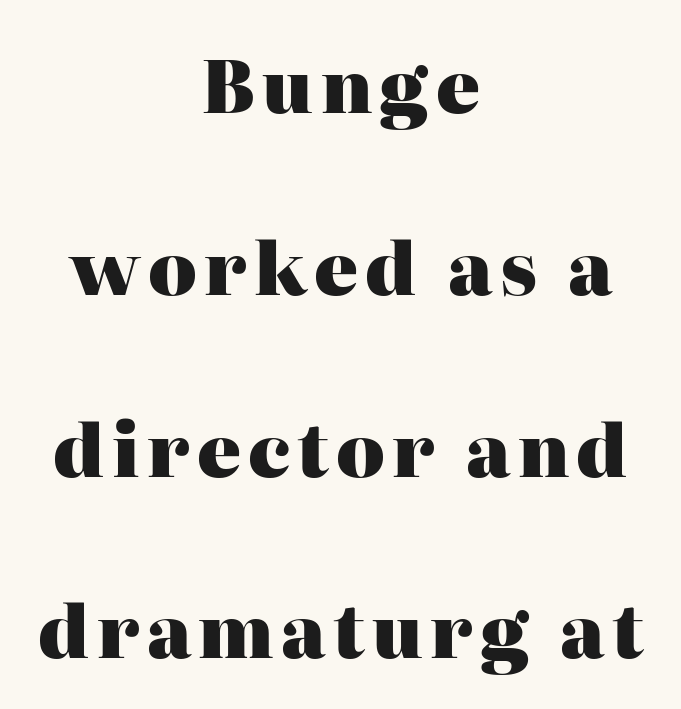
Proportional: the letters do not fall into vertical columns. Weight check: bold — yes, fully. These lines are centered, leaving both edges ragged. Only glyphs here, with clear space below each row. Font category for this specimen: serif.
